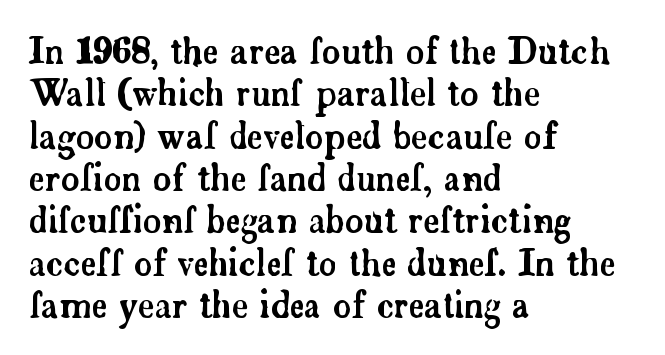
Each row of text sits above clean, open space. Here the designer chose a conventional face with non-uniform glyph widths. In terms of posture, this sample is upright. In terms of letterspacing, this is plain default setting. I'd call this a serif setting — the letters wear small feet.
